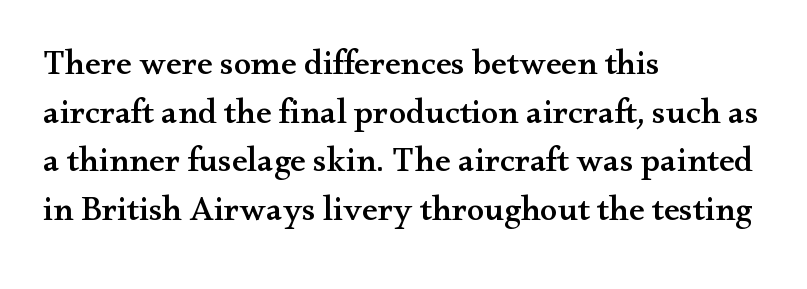
The image shows 35 px wide serif type, upright; set left-aligned, normal line spacing (1.39x), normal letter spacing, not underlined; medium stroke contrast and a small x-height.
